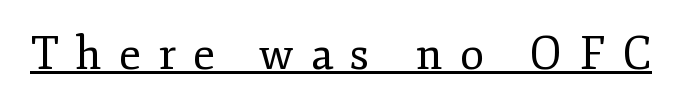
Q: Is the text bold? A: No.
Q: Is the text italic (slanted)? A: No, it is upright.
Q: Is the typeface a serif or a sans-serif typeface? A: Serif.
Q: Is the text underlined? A: Yes.
Q: Is the spacing between letters normal or unusually wide? A: Unusually wide.
Q: Width (condensed, normal, or wide)? A: Normal.
Q: Stroke contrast? A: Low.
Q: x-height? A: Small.
Q: Monospaced? A: No.
